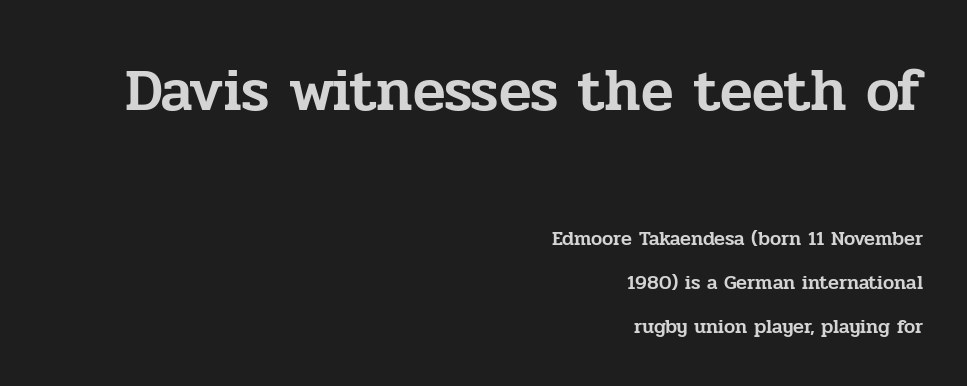
Vertically, the passage feels expansive, rows floating well apart. Between one letter and the next there's only the usual sliver of space. The face used here is proportionally spaced, like ordinary book or web type. Caption: upper text group enlarged, lower text group reduced.
